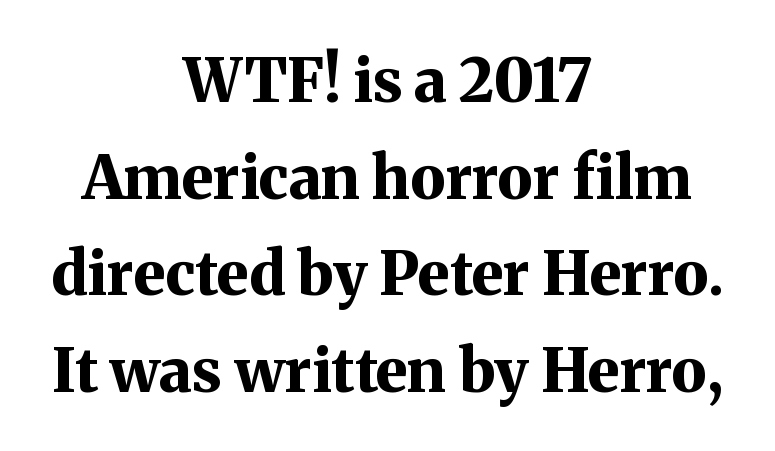
{"serif": "yes", "italic": "no", "bold": "yes", "weight": "bold", "width": "normal", "stroke_contrast": "medium", "x_height": "medium", "monospaced": "no", "underline": "no", "align": "center", "line_spacing": "normal", "line_spacing_ratio": 1.61, "letter_spacing": "normal", "letter_spacing_em": 0.0, "glyph_px": 60}
